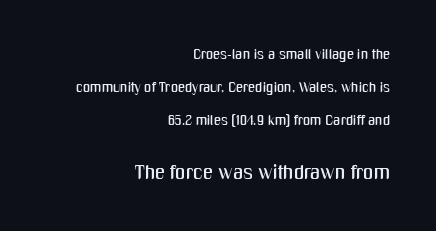
The image shows 20 px text type, upright; set right-aligned, loose line spacing (2.34x), normal letter spacing, not underlined; the second (bottom) block is 1.43x larger.
